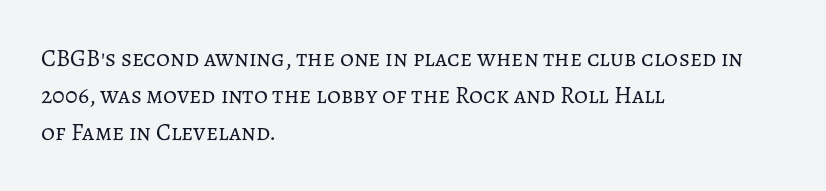
{"italic": "no", "bold": "no", "underline": "no", "align": "left", "line_spacing": "normal", "line_spacing_ratio": 1.55, "letter_spacing": "normal", "letter_spacing_em": 0.0, "glyph_px": 24}
